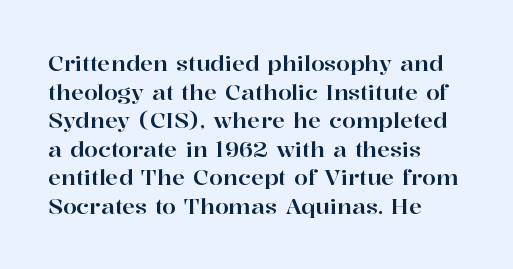
Q: Is the text italic (slanted)? A: No, it is upright.
Q: Is the text underlined? A: No.
Q: How is the paragraph aligned? A: Left-aligned.
Q: Is the spacing between letters normal or unusually wide? A: Normal.
Q: Is the spacing between lines tight, normal or loose? A: Normal.
